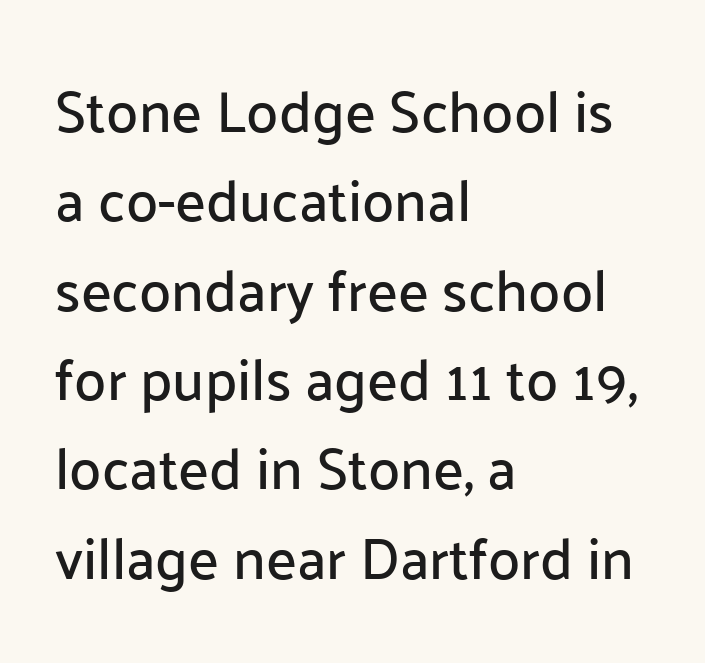
Q: Is the text italic (slanted)? A: No, it is upright.
Q: Is the typeface a serif or a sans-serif typeface? A: Sans-serif.
Q: Is the text underlined? A: No.
Q: How is the paragraph aligned? A: Left-aligned.
Q: Is the spacing between letters normal or unusually wide? A: Normal.
Q: Is the spacing between lines tight, normal or loose? A: Normal.
Q: Width (condensed, normal, or wide)? A: Normal.
Q: Stroke contrast? A: Low.
Q: x-height? A: Medium.
Q: Monospaced? A: No.
